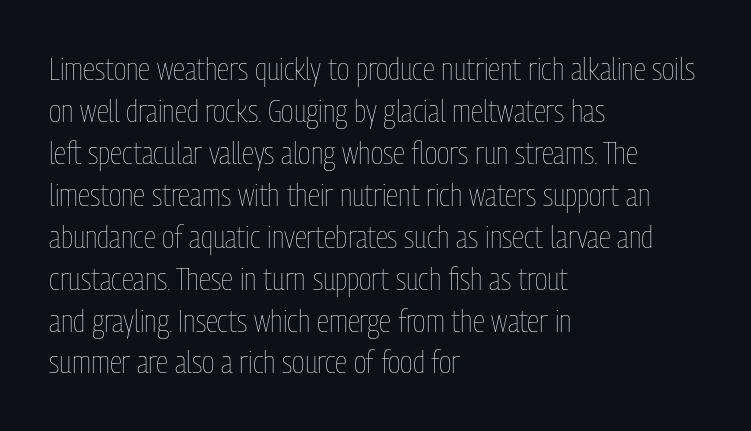
The compositor pushed each line to the left boundary. The letters stand upright; this is a roman face. Nothing unusual about the tracking: characters are spaced as the font intends. The rendering uses natural spacing where letterforms have individual widths. Weight: not bold — regular or lighter. The designer left line spacing at the default.
